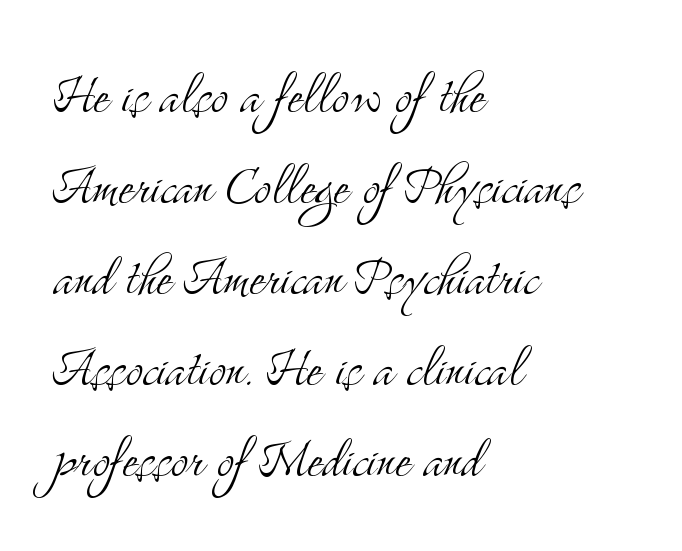
Q: Is the text bold? A: No.
Q: Is the text italic (slanted)? A: Yes.
Q: Is the typeface a serif or a sans-serif typeface? A: Serif.
Q: Is the text underlined? A: No.
Q: How is the paragraph aligned? A: Left-aligned.
Q: Is the spacing between letters normal or unusually wide? A: Normal.
Q: Is the spacing between lines tight, normal or loose? A: Normal.
Q: Width (condensed, normal, or wide)? A: Condensed.
Q: Stroke contrast? A: Medium.
Q: x-height? A: Small.
Q: Monospaced? A: No.
